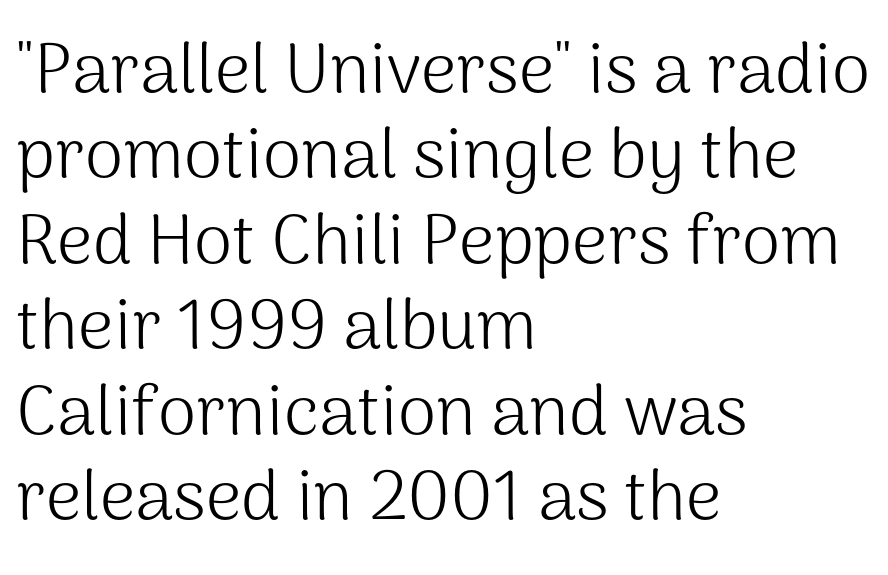
Q: Is the text bold? A: No.
Q: Is the text italic (slanted)? A: No, it is upright.
Q: Is the typeface a serif or a sans-serif typeface? A: Sans-serif.
Q: Is the text underlined? A: No.
Q: How is the paragraph aligned? A: Left-aligned.
Q: Is the spacing between letters normal or unusually wide? A: Normal.
Q: Width (condensed, normal, or wide)? A: Normal.
Q: Stroke contrast? A: Medium.
Q: x-height? A: Medium.
Q: Monospaced? A: No.
